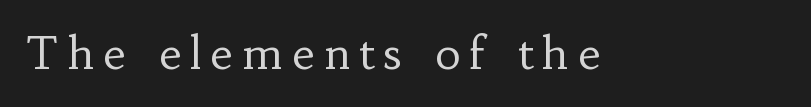
The image shows 45 px regular-weight serif type, upright; set unusually wide letter spacing (+0.2 em), not underlined; low stroke contrast and a small x-height.
